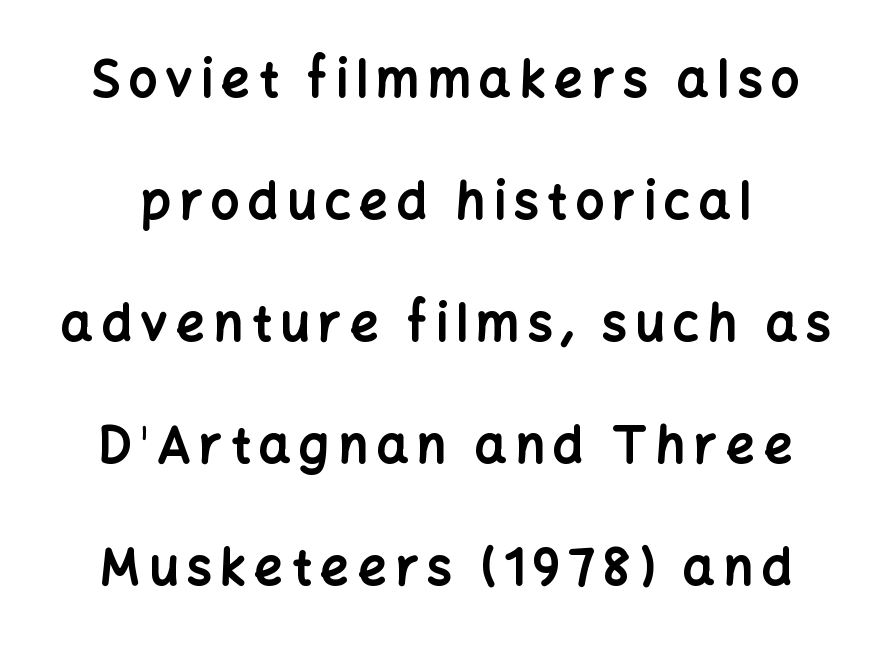
Q: Is the text bold? A: Yes.
Q: Is the text italic (slanted)? A: No, it is upright.
Q: Is the typeface a serif or a sans-serif typeface? A: Sans-serif.
Q: Is the text underlined? A: No.
Q: Is the spacing between lines tight, normal or loose? A: Loose.
Q: Width (condensed, normal, or wide)? A: Normal.
Q: Stroke contrast? A: Low.
Q: x-height? A: Medium.
Q: Monospaced? A: No.
